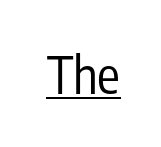
{"serif": "no", "italic": "no", "bold": "no", "weight": "regular", "width": "condensed", "stroke_contrast": "low", "x_height": "medium", "monospaced": "no", "underline": "yes", "letter_spacing": "normal", "letter_spacing_em": 0.0, "glyph_px": 51}
